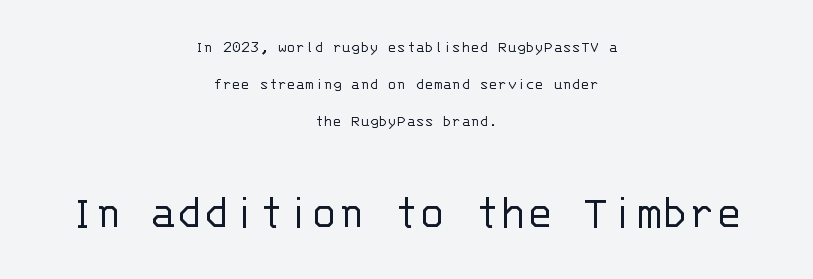
Q: Is the text bold? A: No.
Q: Is the text italic (slanted)? A: No, it is upright.
Q: Is the typeface a serif or a sans-serif typeface? A: Sans-serif.
Q: Is the text underlined? A: No.
Q: How is the paragraph aligned? A: Centered.
Q: Is the spacing between letters normal or unusually wide? A: Normal.
Q: Is the spacing between lines tight, normal or loose? A: Loose.
Q: Which block of text is set in a larger size, the first (top) or the second (bottom)? A: The second (bottom) one.
Q: Width (condensed, normal, or wide)? A: Normal.
Q: Stroke contrast? A: Low.
Q: x-height? A: Large.
Q: Monospaced? A: Yes.
